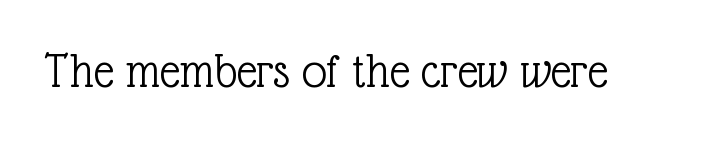
Q: Is the text bold? A: No.
Q: Is the text italic (slanted)? A: No, it is upright.
Q: Is the typeface a serif or a sans-serif typeface? A: Serif.
Q: Is the text underlined? A: No.
Q: Is the spacing between letters normal or unusually wide? A: Normal.
Q: Width (condensed, normal, or wide)? A: Normal.
Q: x-height? A: Medium.
Q: Monospaced? A: No.
